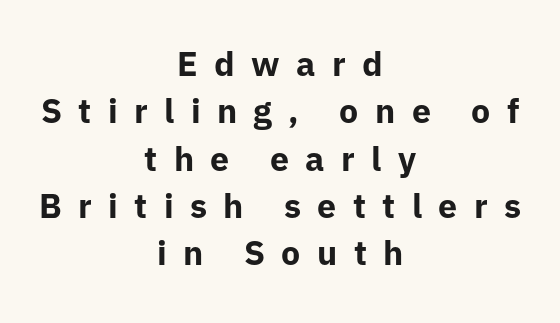
Q: Is the text bold? A: Yes.
Q: Is the text italic (slanted)? A: No, it is upright.
Q: Is the typeface a serif or a sans-serif typeface? A: Sans-serif.
Q: Is the text underlined? A: No.
Q: How is the paragraph aligned? A: Centered.
Q: Is the spacing between letters normal or unusually wide? A: Unusually wide.
Q: Is the spacing between lines tight, normal or loose? A: Normal.
Q: Width (condensed, normal, or wide)? A: Normal.
Q: Stroke contrast? A: Low.
Q: x-height? A: Medium.
Q: Monospaced? A: No.
